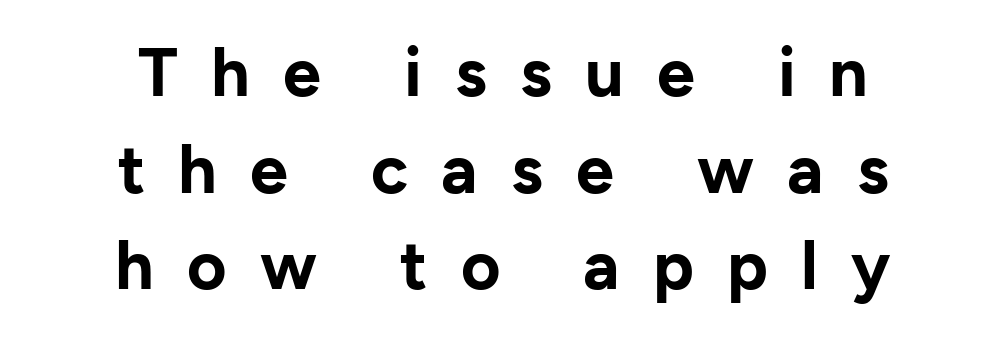
Looks like regular typesetting: each glyph gets only the width it needs. The designer went with a sans here, leaving each stem footless. Nobody drew a line under any word here. Every character sits straight up, as roman type does. Students, observe: this is what conventionally led text looks like.
